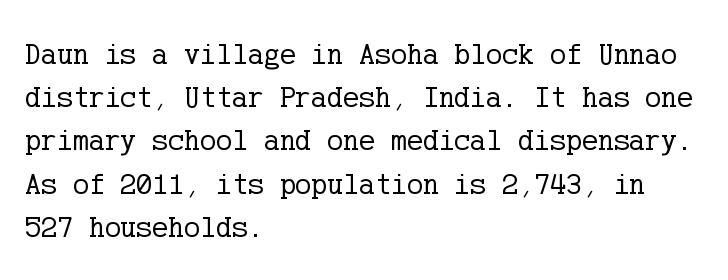
The baseline area is clear. Normally led — the rows are evenly, conventionally spaced. The paragraph has a hard left edge and a soft right edge. Students, note that the glyphs here touch the page at normal intervals. Small tapered or slab feet sit at the stroke ends, so this counts as serif.
